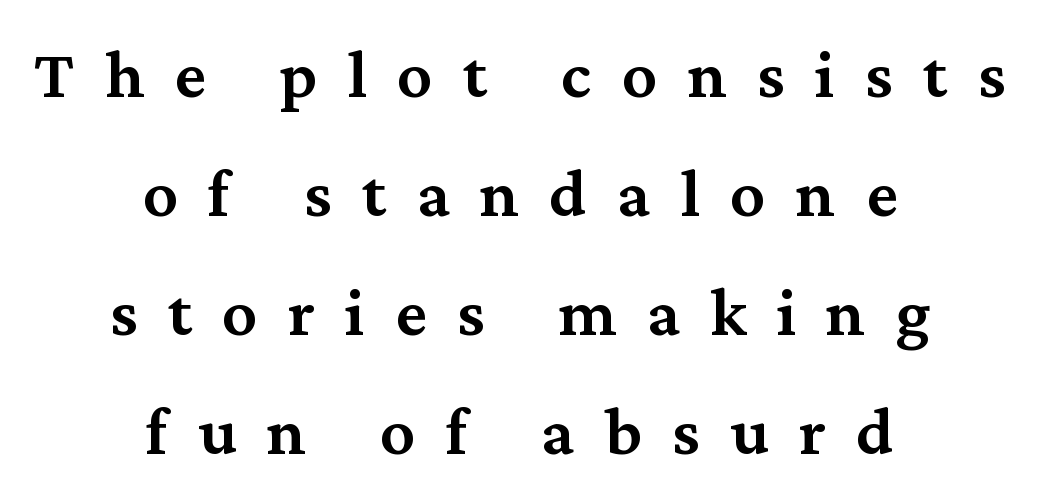
Q: Is the text bold? A: Semi-bold.
Q: Is the text italic (slanted)? A: No, it is upright.
Q: Is the typeface a serif or a sans-serif typeface? A: Serif.
Q: Is the text underlined? A: No.
Q: How is the paragraph aligned? A: Centered.
Q: Is the spacing between letters normal or unusually wide? A: Unusually wide.
Q: Is the spacing between lines tight, normal or loose? A: Normal.
Q: Width (condensed, normal, or wide)? A: Normal.
Q: Stroke contrast? A: Medium.
Q: x-height? A: Medium.
Q: Monospaced? A: No.
